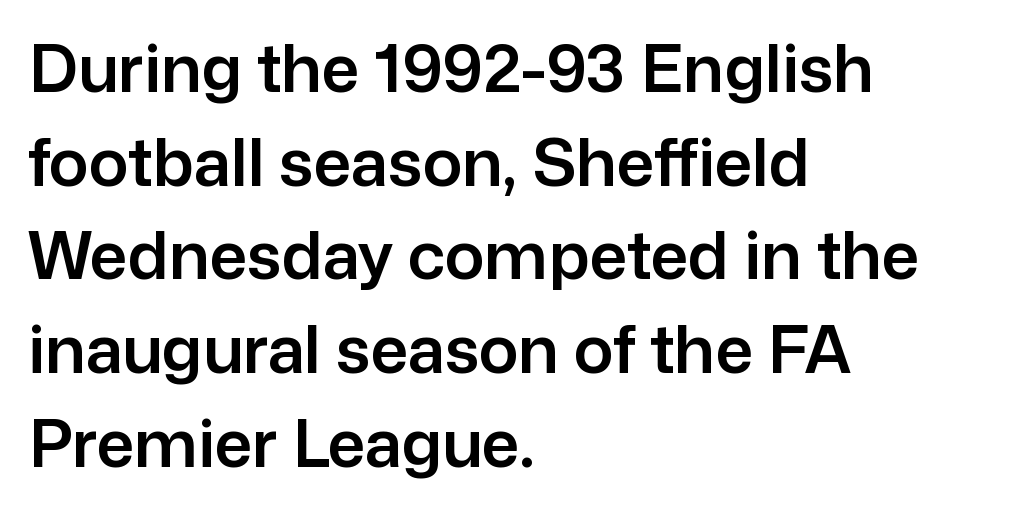
Q: Is the text italic (slanted)? A: No, it is upright.
Q: Is the typeface a serif or a sans-serif typeface? A: Sans-serif.
Q: Is the text underlined? A: No.
Q: How is the paragraph aligned? A: Left-aligned.
Q: Is the spacing between letters normal or unusually wide? A: Normal.
Q: Is the spacing between lines tight, normal or loose? A: Normal.
Q: Width (condensed, normal, or wide)? A: Normal.
Q: Stroke contrast? A: Low.
Q: x-height? A: Medium.
Q: Monospaced? A: No.
